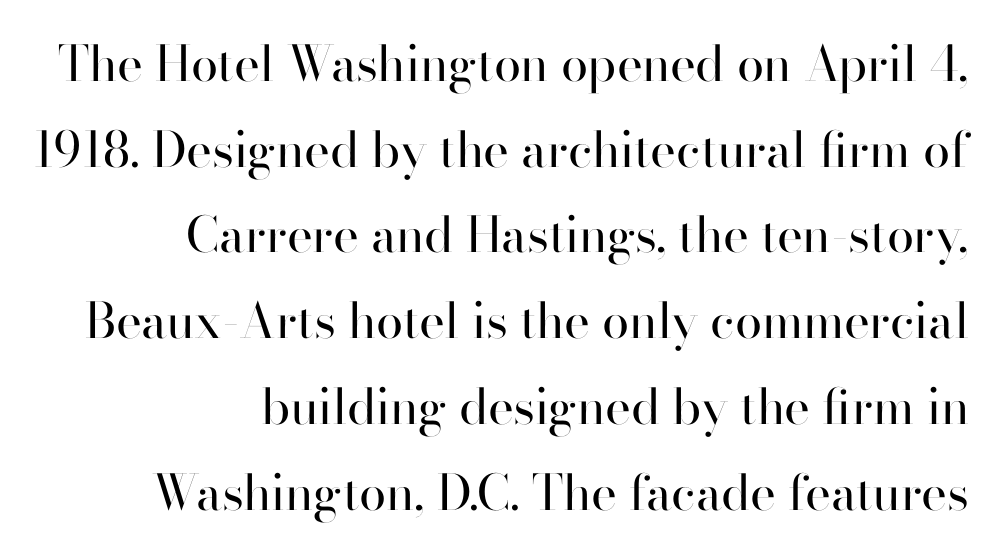
{"serif": "no", "italic": "no", "bold": "no", "weight": "regular", "width": "normal", "stroke_contrast": "high", "x_height": "small", "monospaced": "no", "underline": "no", "align": "right", "line_spacing_ratio": 1.75, "letter_spacing": "normal", "letter_spacing_em": 0.0, "glyph_px": 49}
